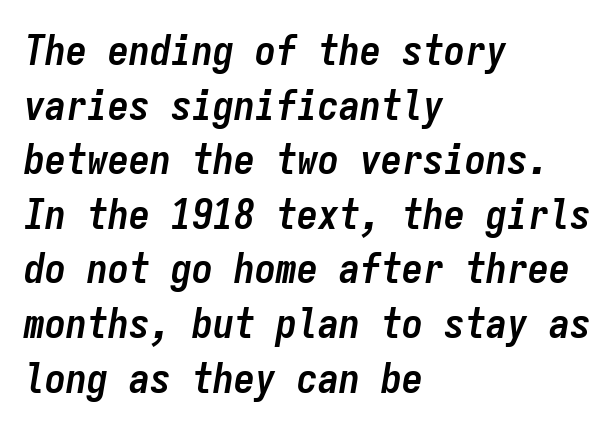
The letters march in equal steps, a hallmark of fixed-pitch type. Short note: letters normally spaced. Any mark beneath the type? The region is blank. In CSS terms this would be text-align: left. How heavy is the stroke? Heavy — this is a bold.
